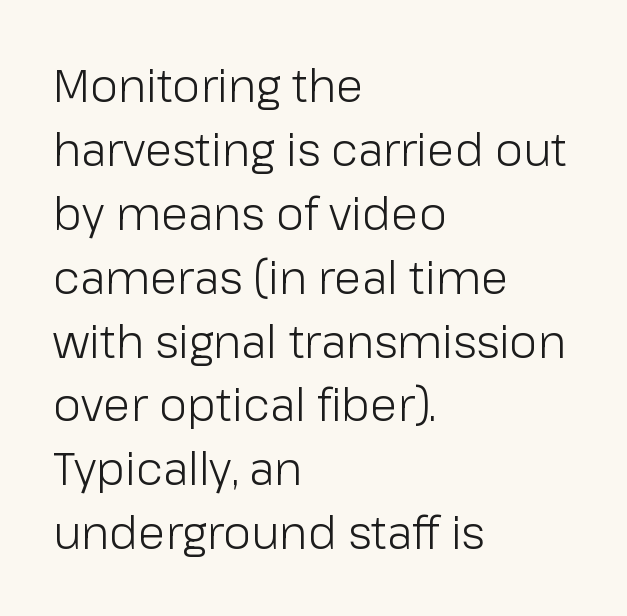
{"serif": "no", "italic": "no", "bold": "no", "weight": "light", "width": "normal", "stroke_contrast": "low", "x_height": "medium", "monospaced": "no", "underline": "no", "align": "left", "line_spacing": "normal", "line_spacing_ratio": 1.42, "letter_spacing": "normal", "letter_spacing_em": 0.0, "glyph_px": 45}
